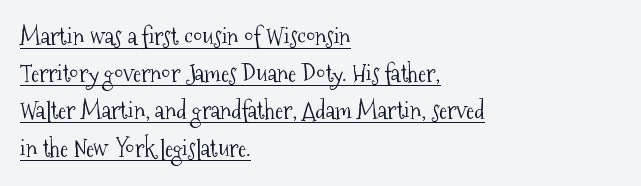
This is not heavy type; no bold has been used. How are the letters spaced? Ordinarily, with no added tracking. When letters stand straight like this, we call the style roman or upright. The lines are quadded left.
